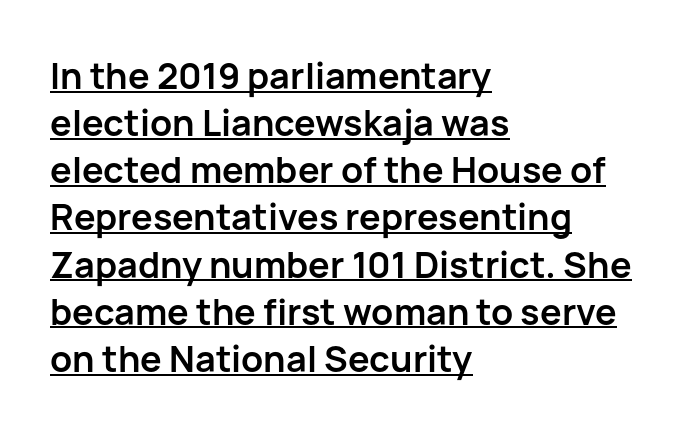
The image shows 36 px semibold sans-serif type, upright; set left-aligned, normal line spacing (1.31x), normal letter spacing, underlined; low stroke contrast and a medium x-height.
